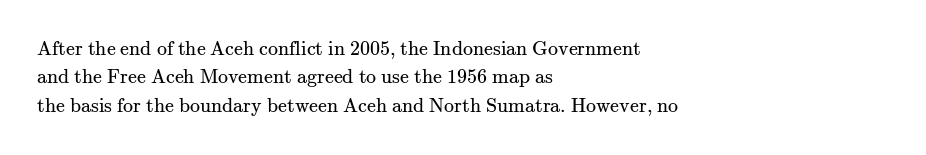
Q: Is the text bold? A: No.
Q: Is the text italic (slanted)? A: No, it is upright.
Q: Is the text underlined? A: No.
Q: How is the paragraph aligned? A: Left-aligned.
Q: Is the spacing between letters normal or unusually wide? A: Normal.
Q: Is the spacing between lines tight, normal or loose? A: Normal.
